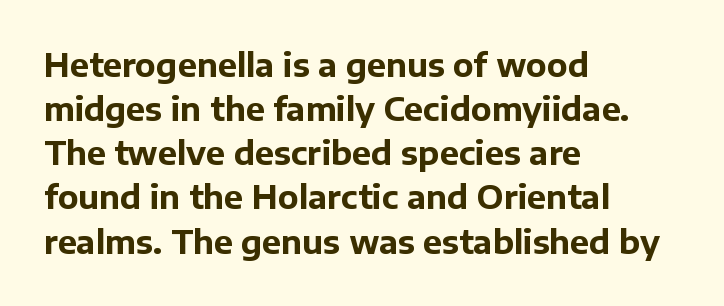
Q: Is the text bold? A: Yes.
Q: Is the text italic (slanted)? A: No, it is upright.
Q: Is the typeface a serif or a sans-serif typeface? A: Sans-serif.
Q: Is the text underlined? A: No.
Q: How is the paragraph aligned? A: Left-aligned.
Q: Is the spacing between letters normal or unusually wide? A: Normal.
Q: Is the spacing between lines tight, normal or loose? A: Normal.
Q: Width (condensed, normal, or wide)? A: Normal.
Q: Stroke contrast? A: Low.
Q: x-height? A: Medium.
Q: Monospaced? A: No.
